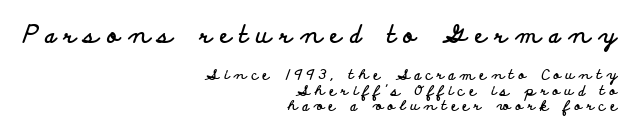
Q: Is the text bold? A: Yes.
Q: Is the text italic (slanted)? A: Yes.
Q: Is the text underlined? A: No.
Q: How is the paragraph aligned? A: Right-aligned.
Q: Is the spacing between letters normal or unusually wide? A: Unusually wide.
Q: Is the spacing between lines tight, normal or loose? A: Tight.
Q: Which block of text is set in a larger size, the first (top) or the second (bottom)? A: The first (top) one.
